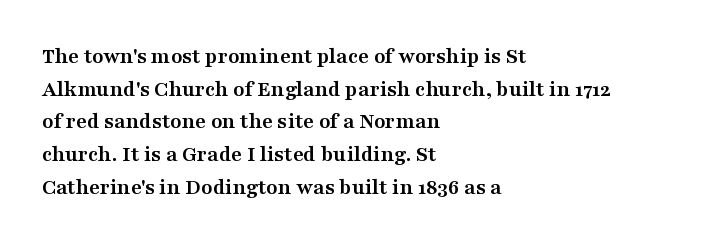
The image shows 23 px bold type, upright; set left-aligned, normal line spacing (1.42x), normal letter spacing, not underlined.
